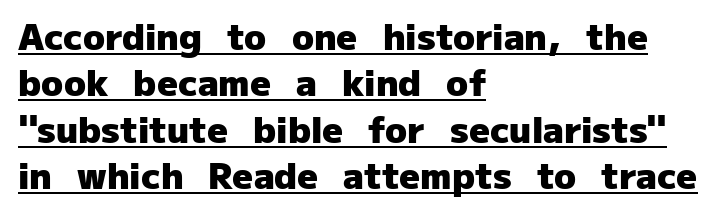
{"serif": "no", "italic": "no", "bold": "yes", "weight": "heavy", "width": "normal", "stroke_contrast": "low", "x_height": "medium", "monospaced": "no", "underline": "yes", "align": "left", "line_spacing": "normal", "line_spacing_ratio": 1.29, "letter_spacing": "normal", "letter_spacing_em": 0.0, "glyph_px": 36}
